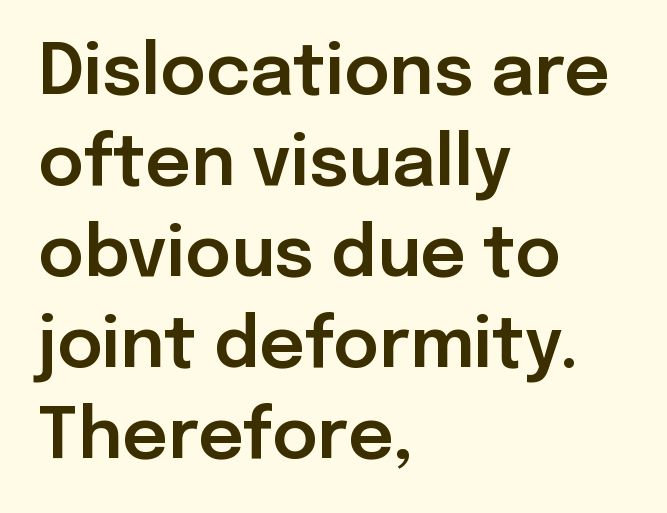
Q: Is the text italic (slanted)? A: No, it is upright.
Q: Is the typeface a serif or a sans-serif typeface? A: Sans-serif.
Q: Is the text underlined? A: No.
Q: How is the paragraph aligned? A: Left-aligned.
Q: Is the spacing between letters normal or unusually wide? A: Normal.
Q: Is the spacing between lines tight, normal or loose? A: Normal.
Q: Width (condensed, normal, or wide)? A: Normal.
Q: Stroke contrast? A: Low.
Q: x-height? A: Medium.
Q: Monospaced? A: No.
